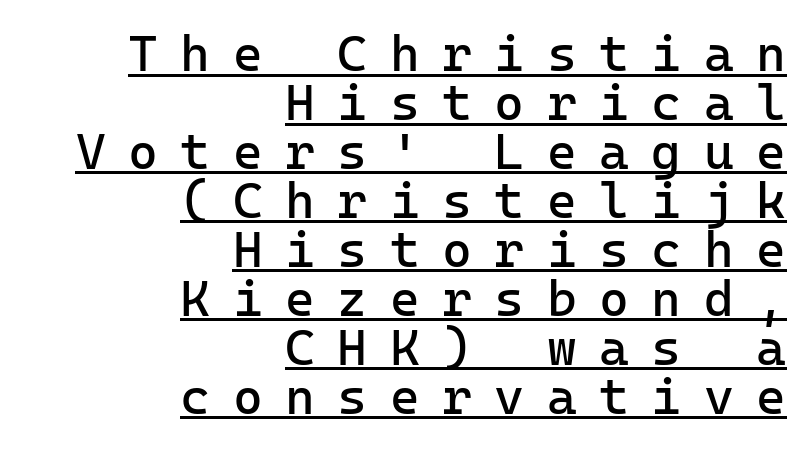
Q: Is the text bold? A: No.
Q: Is the text italic (slanted)? A: No, it is upright.
Q: Is the typeface a serif or a sans-serif typeface? A: Sans-serif.
Q: Is the text underlined? A: Yes.
Q: How is the paragraph aligned? A: Right-aligned.
Q: Is the spacing between letters normal or unusually wide? A: Unusually wide.
Q: Is the spacing between lines tight, normal or loose? A: Tight.
Q: Width (condensed, normal, or wide)? A: Normal.
Q: Stroke contrast? A: Low.
Q: x-height? A: Medium.
